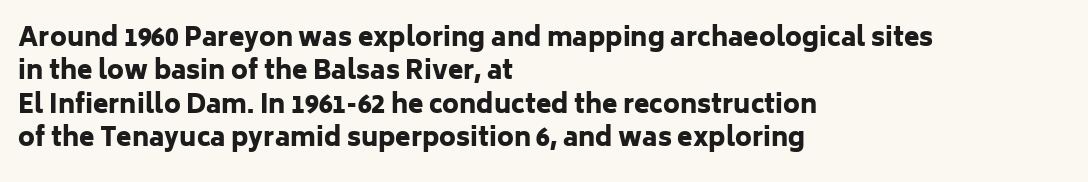
{"italic": "no", "bold": "yes", "underline": "no", "align": "left", "line_spacing": "normal", "line_spacing_ratio": 1.34, "letter_spacing": "normal", "letter_spacing_em": 0.0, "glyph_px": 25}
